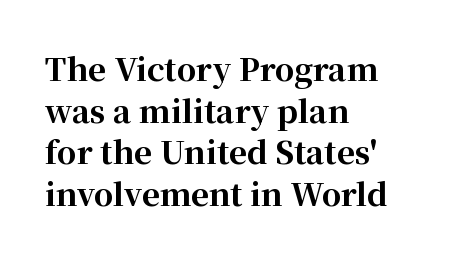
Look at the stroke-to-counter ratio: heavy, a bold. Line beginnings align vertically; line endings do not. Descenders hang freely into open space. Spacing between characters is what you'd get straight out of the box.
